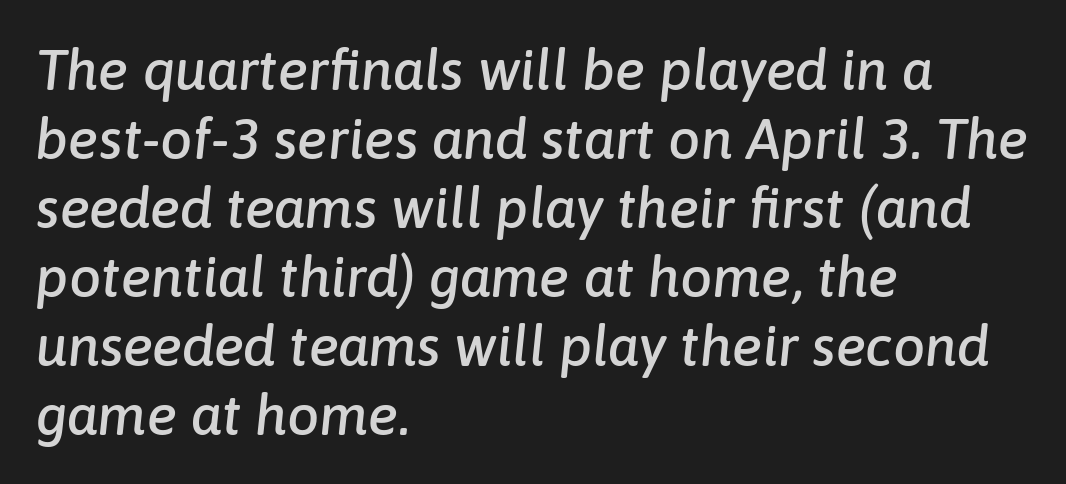
Decoration check: the copy has no underline. There's an unmistakable incline to the writing here. Spacing verdict: proportional, widths tailored to each character. The letters sit at their default tracking, neither squeezed nor spread.
